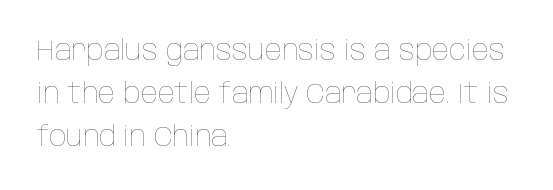
The image shows 28 px thin, condensed type, upright; set left-aligned, normal line spacing (1.53x), normal letter spacing, not underlined; low stroke contrast and a large x-height.
